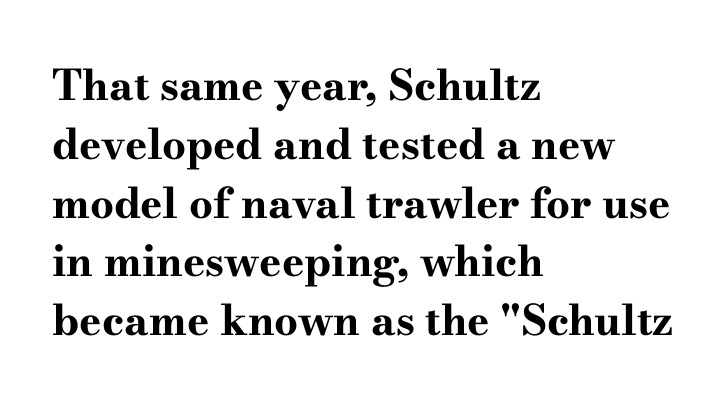
{"serif": "yes", "italic": "no", "bold": "yes", "weight": "bold", "width": "wide", "stroke_contrast": "high", "x_height": "small", "monospaced": "no", "underline": "no", "align": "left", "line_spacing": "normal", "line_spacing_ratio": 1.4, "letter_spacing": "normal", "letter_spacing_em": 0.0, "glyph_px": 42}
